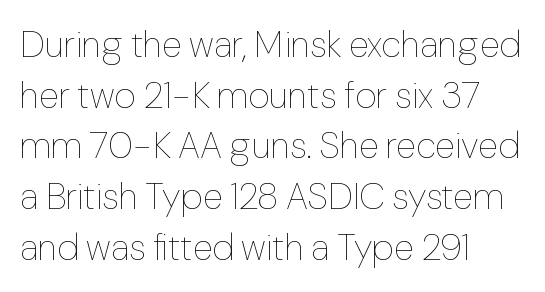
The image shows 37 px thin type, upright; set left-aligned, normal line spacing (1.37x), normal letter spacing, not underlined; low stroke contrast and a medium x-height.
